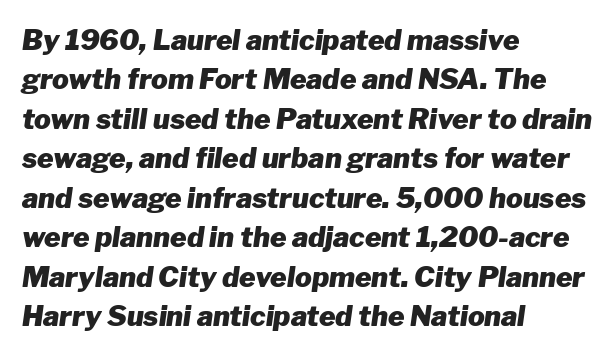
You'd pick this weight for a headline — it's a proper bold. The face used here is proportionally spaced, like ordinary book or web type. Where is the straight margin? On the left. Descenders are the only things crossing below the line.
